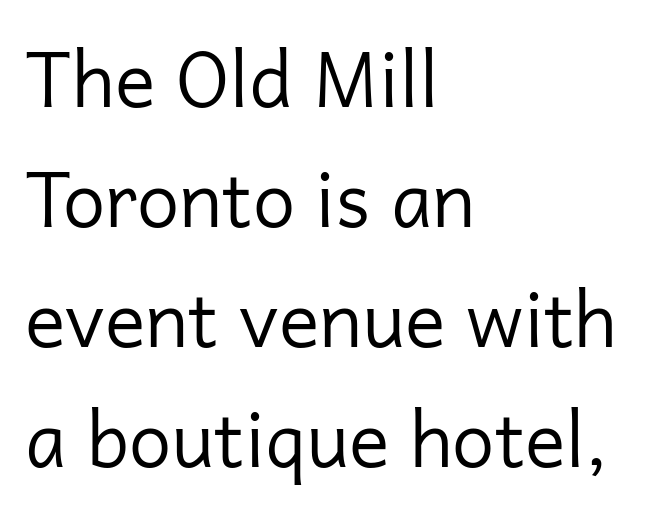
The image shows 76 px regular-weight sans-serif type, upright; set left-aligned, normal line spacing (1.58x), normal letter spacing, not underlined; low stroke contrast and a medium x-height.
